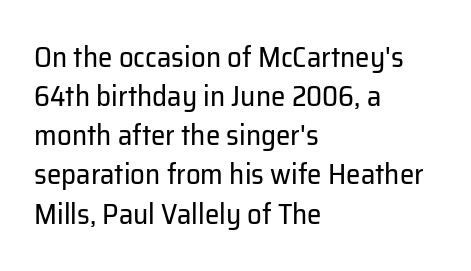
The image shows 29 px regular-weight sans-serif type, upright; set left-aligned, normal line spacing (1.35x), normal letter spacing, not underlined; low stroke contrast and a medium x-height.
